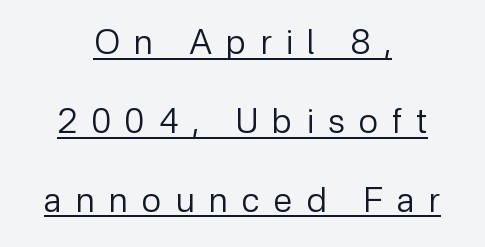
The image shows 34 px regular-weight sans-serif type, upright; set centered, loose line spacing (2.32x), unusually wide letter spacing (+0.42 em), underlined; low stroke contrast and a medium x-height.
